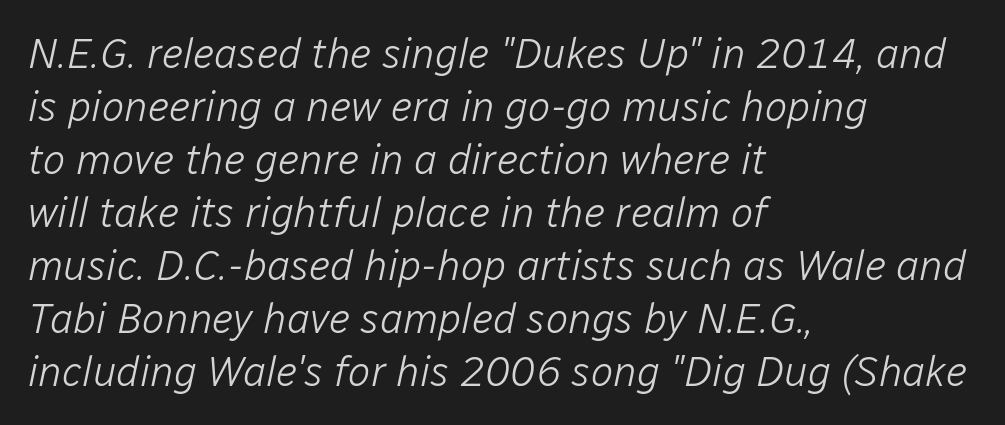
Q: Is the text bold? A: No.
Q: Is the text italic (slanted)? A: Yes, it leans right by about 12 degrees.
Q: Is the text underlined? A: No.
Q: How is the paragraph aligned? A: Left-aligned.
Q: Is the spacing between letters normal or unusually wide? A: Normal.
Q: Is the spacing between lines tight, normal or loose? A: Normal.
Q: Width (condensed, normal, or wide)? A: Normal.
Q: Stroke contrast? A: Low.
Q: x-height? A: Medium.
Q: Monospaced? A: No.
